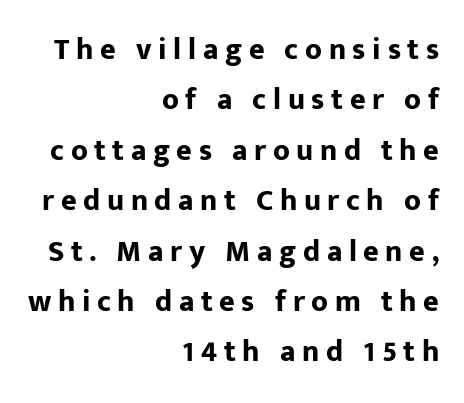
Is there any slant? The stems are plumb. The rendering inserts visible extra space after every character. The characters display no serif detailing; their extremities are plain. Does the copy run flush right? Yes — the right margin is perfectly even.
